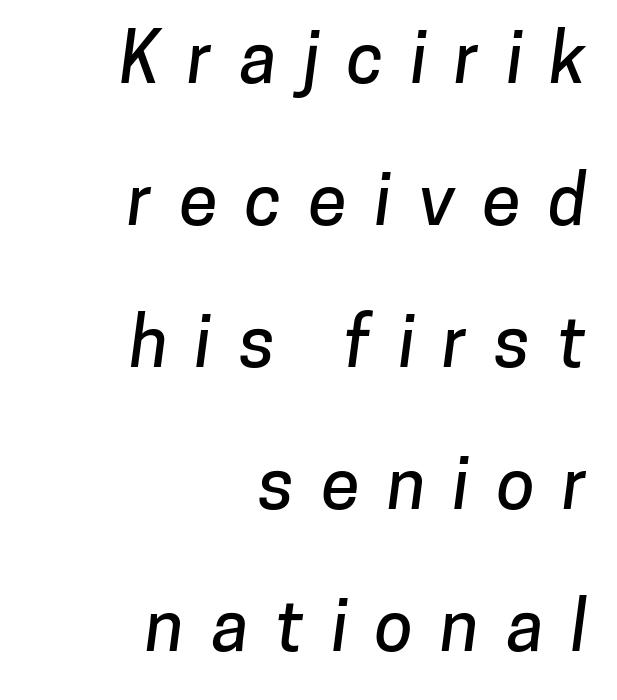
The image shows 70 px sans-serif type; set right-aligned, loose line spacing (2.03x), unusually wide letter spacing (+0.39 em), not underlined; low stroke contrast and a medium x-height.
